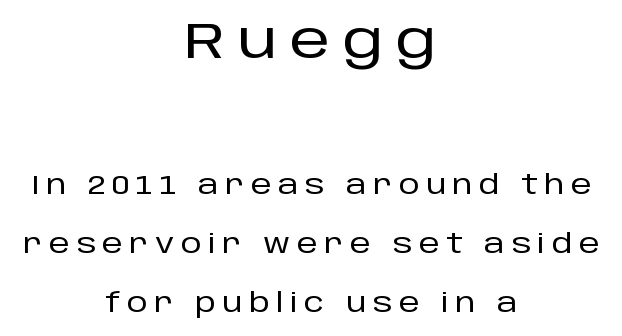
Q: Is the text italic (slanted)? A: No, it is upright.
Q: Is the typeface a serif or a sans-serif typeface? A: Sans-serif.
Q: Is the text underlined? A: No.
Q: How is the paragraph aligned? A: Centered.
Q: Is the spacing between letters normal or unusually wide? A: Unusually wide.
Q: Is the spacing between lines tight, normal or loose? A: Loose.
Q: Which block of text is set in a larger size, the first (top) or the second (bottom)? A: The first (top) one.
Q: Width (condensed, normal, or wide)? A: Normal.
Q: Stroke contrast? A: Low.
Q: x-height? A: Large.
Q: Monospaced? A: No.
